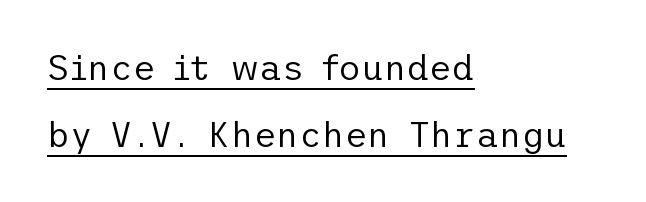
{"serif": "no", "italic": "no", "bold": "no", "weight": "regular", "width": "normal", "stroke_contrast": "low", "x_height": "medium", "underline": "yes", "align": "left", "line_spacing": "loose", "line_spacing_ratio": 1.91, "letter_spacing": "normal", "letter_spacing_em": 0.0, "glyph_px": 35}
